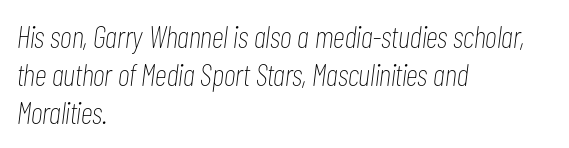
Q: Is the text bold? A: No.
Q: Is the text italic (slanted)? A: Yes, it leans right by about 7 degrees.
Q: Is the text underlined? A: No.
Q: How is the paragraph aligned? A: Left-aligned.
Q: Is the spacing between letters normal or unusually wide? A: Normal.
Q: Width (condensed, normal, or wide)? A: Condensed.
Q: Stroke contrast? A: Low.
Q: x-height? A: Medium.
Q: Monospaced? A: No.
